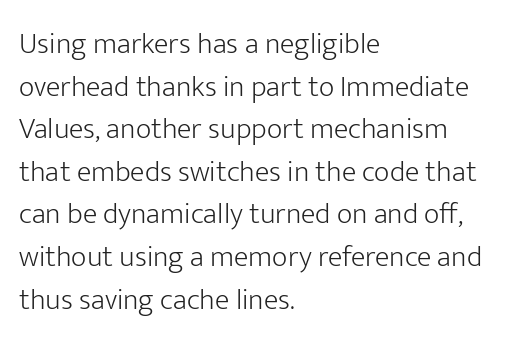
Unlike italic type, these characters show no tilt at all. Reading down the block, your eye returns to a fixed left position each line. The horizontal fit of the characters is conventional and even. Character widths vary here, with narrow letters taking less room than wide ones.
